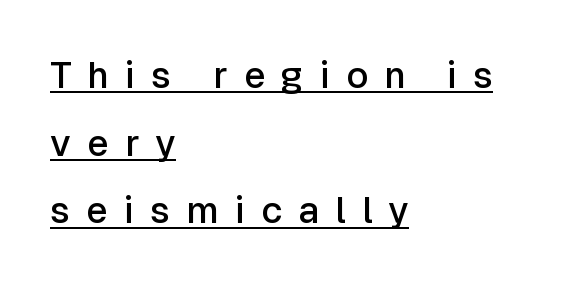
The image shows 37 px semibold sans-serif type, upright; set left-aligned, line spacing 1.83x, unusually wide letter spacing (+0.44 em), underlined; low stroke contrast and a medium x-height.
